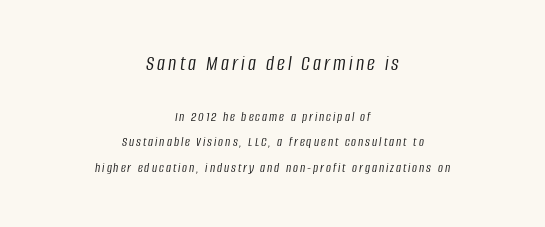
{"italic": "yes", "lean": "right", "slant_degrees": 8, "bold": "no", "underline": "no", "align": "center", "line_spacing_ratio": 1.82, "larger_block": "first", "size_ratio": 1.57, "glyph_px": 22}
